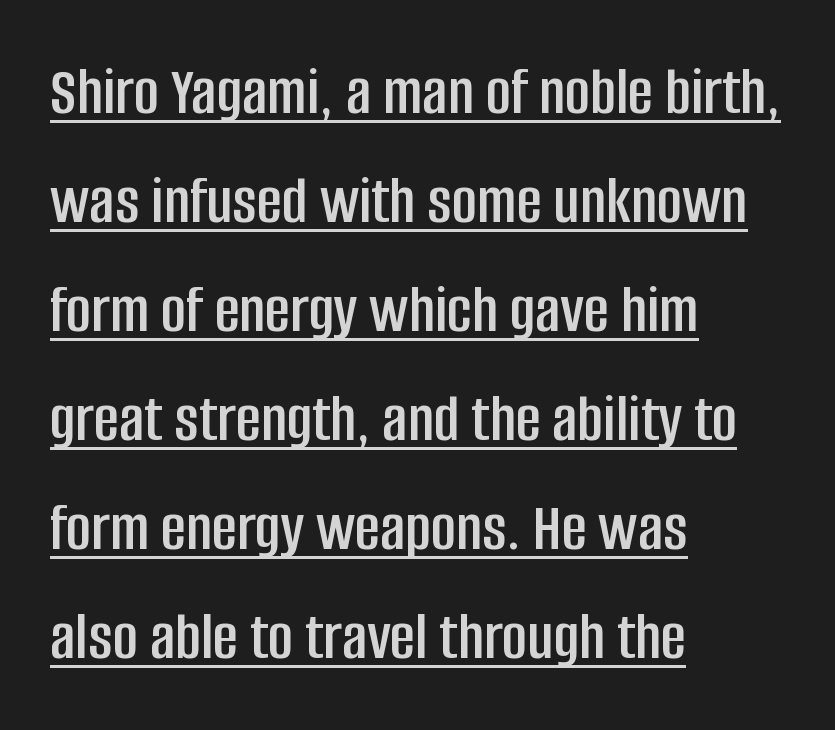
{"serif": "no", "italic": "no", "width": "condensed", "stroke_contrast": "low", "x_height": "large", "monospaced": "no", "underline": "yes", "align": "left", "line_spacing": "normal", "line_spacing_ratio": 1.58, "letter_spacing": "normal", "letter_spacing_em": 0.0, "glyph_px": 69}
